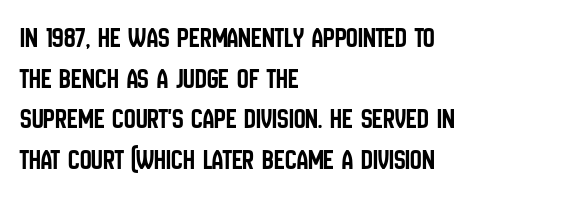
{"serif": "no", "italic": "no", "width": "condensed", "stroke_contrast": "low", "x_height": "large", "monospaced": "no", "underline": "no", "align": "left", "line_spacing": "normal", "line_spacing_ratio": 1.4, "letter_spacing": "normal", "letter_spacing_em": 0.0, "glyph_px": 29}
